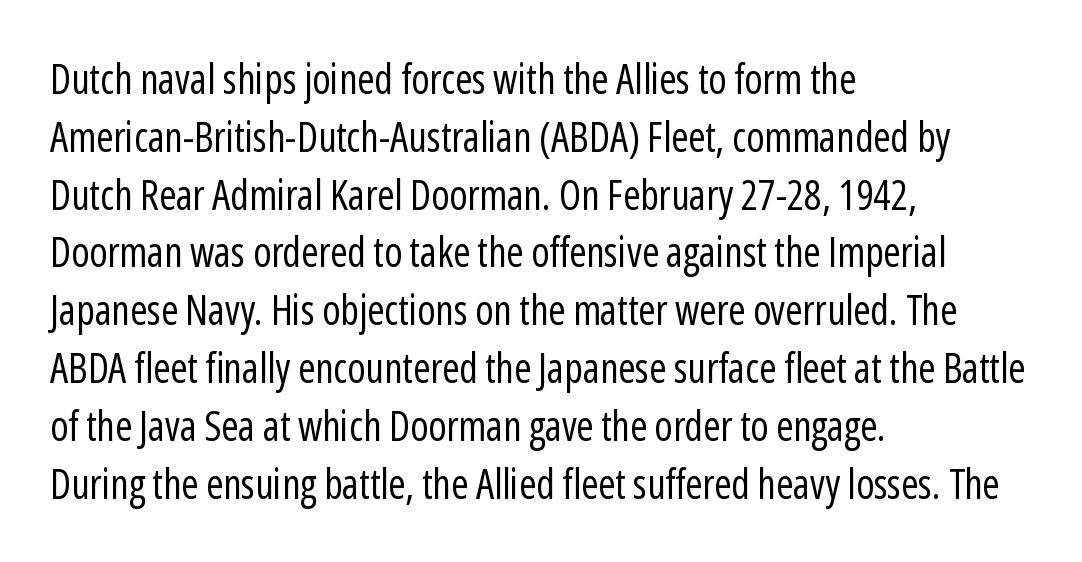
{"serif": "no", "italic": "no", "bold": "no", "weight": "regular", "width": "condensed", "stroke_contrast": "low", "x_height": "medium", "monospaced": "no", "underline": "no", "align": "left", "line_spacing": "normal", "line_spacing_ratio": 1.41, "letter_spacing": "normal", "letter_spacing_em": 0.0, "glyph_px": 41}
